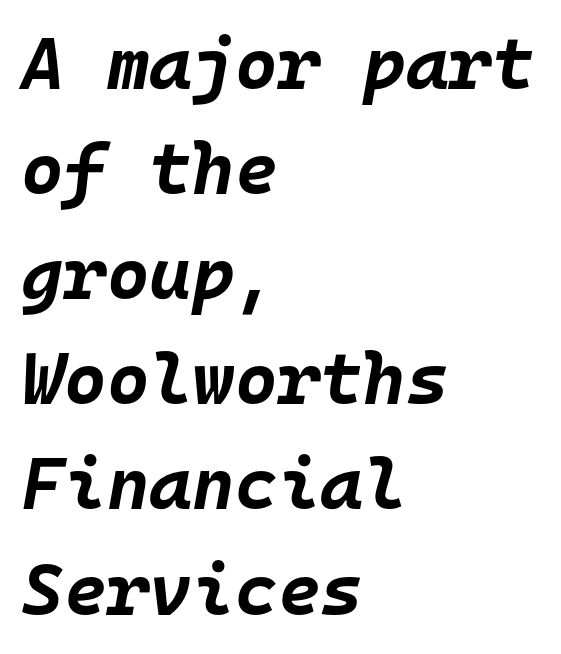
{"italic": "yes", "lean": "right", "slant_degrees": 10, "bold": "yes", "weight": "bold", "width": "normal", "stroke_contrast": "low", "x_height": "large", "monospaced": "yes", "underline": "no", "align": "left", "line_spacing": "normal", "line_spacing_ratio": 1.44, "letter_spacing": "normal", "letter_spacing_em": 0.0, "glyph_px": 73}
